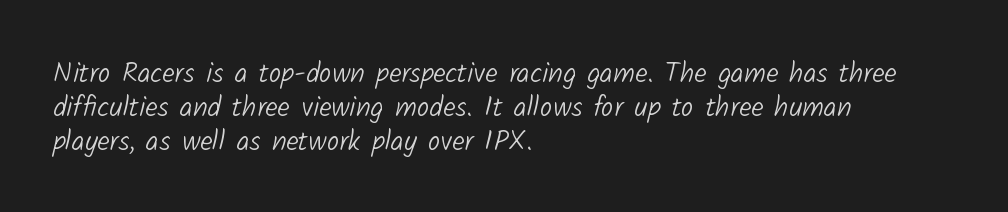
The image shows 28 px light sans-serif type; set left-aligned, line spacing 1.21x, normal letter spacing, not underlined; low stroke contrast and a medium x-height.
